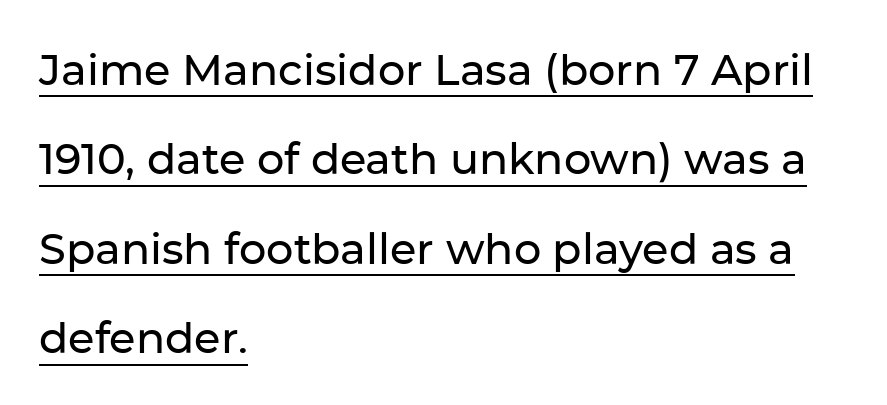
The image shows 43 px sans-serif type, upright; set left-aligned, loose line spacing (2.08x), normal letter spacing, underlined; low stroke contrast and a medium x-height.
